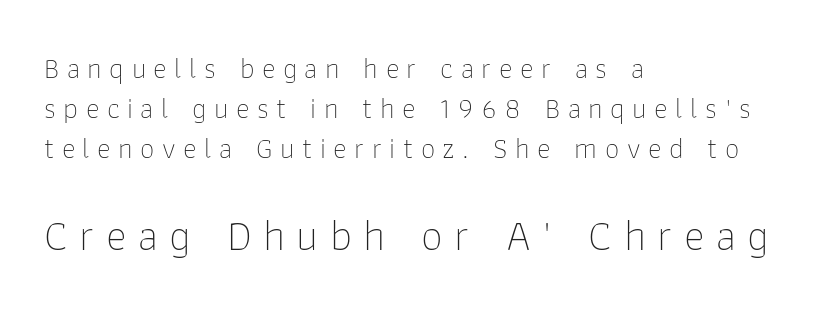
Successive baselines arrive at the customary interval. Ascenders rise straight up at ninety degrees. This rendering employs a face without finishing strokes, i.e., a sans-serif. This sample has the flowing, uneven cadence of proportional lettering. Each stroke keeps to a modest, everyday thickness or less.
